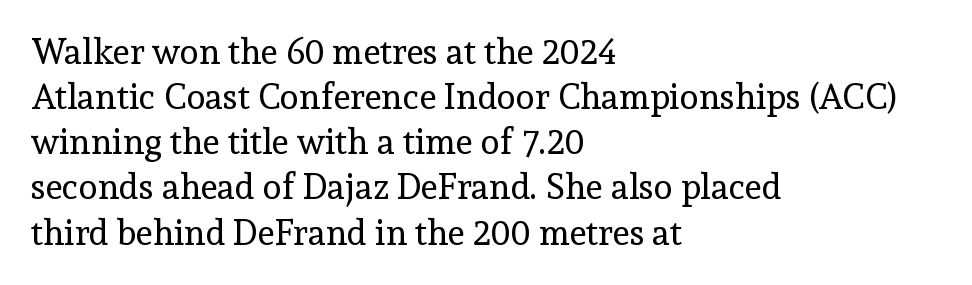
Q: Is the text bold? A: No.
Q: Is the text italic (slanted)? A: No, it is upright.
Q: Is the typeface a serif or a sans-serif typeface? A: Serif.
Q: Is the text underlined? A: No.
Q: How is the paragraph aligned? A: Left-aligned.
Q: Is the spacing between letters normal or unusually wide? A: Normal.
Q: Is the spacing between lines tight, normal or loose? A: Normal.
Q: Width (condensed, normal, or wide)? A: Normal.
Q: x-height? A: Medium.
Q: Monospaced? A: No.
